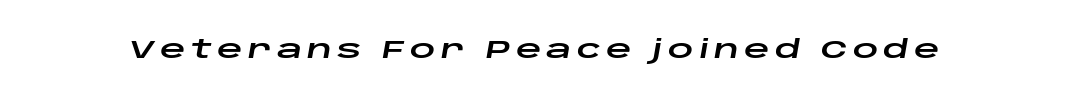
{"italic": "yes", "lean": "right", "slant_degrees": 10, "underline": "no", "letter_spacing": "wide", "letter_spacing_em": 0.21, "glyph_px": 25}
